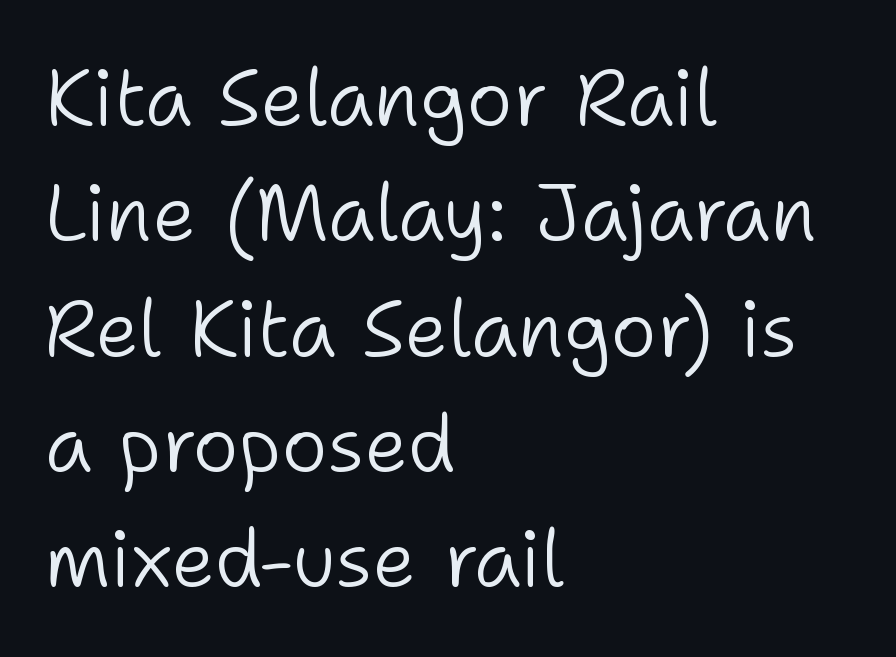
{"serif": "no", "italic": "no", "bold": "no", "weight": "light", "width": "normal", "stroke_contrast": "low", "x_height": "medium", "monospaced": "no", "underline": "no", "align": "left", "line_spacing": "normal", "line_spacing_ratio": 1.46, "letter_spacing": "normal", "letter_spacing_em": 0.0, "glyph_px": 79}
